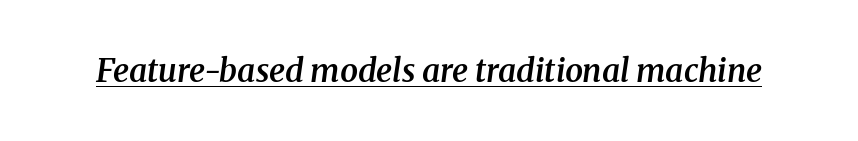
The image shows 32 px semibold serif type, italic (leaning right); set normal letter spacing, underlined; medium stroke contrast and a medium x-height.
